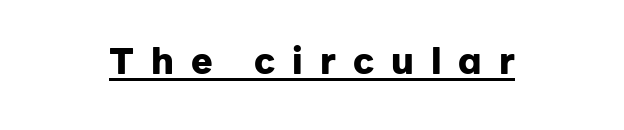
Q: Is the text bold? A: Yes.
Q: Is the text italic (slanted)? A: No, it is upright.
Q: Is the typeface a serif or a sans-serif typeface? A: Sans-serif.
Q: Is the text underlined? A: Yes.
Q: Is the spacing between letters normal or unusually wide? A: Unusually wide.
Q: Width (condensed, normal, or wide)? A: Normal.
Q: Stroke contrast? A: Low.
Q: x-height? A: Medium.
Q: Monospaced? A: No.
